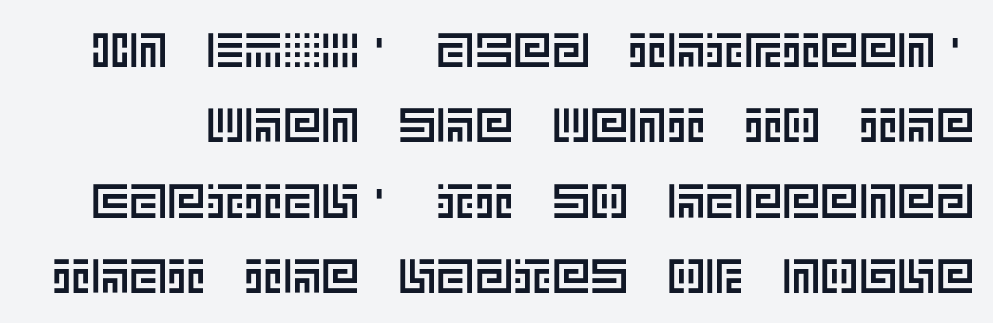
{"italic": "no", "width": "normal", "x_height": "large", "underline": "no", "line_spacing": "normal", "line_spacing_ratio": 1.57, "letter_spacing": "normal", "letter_spacing_em": 0.0, "glyph_px": 48}
